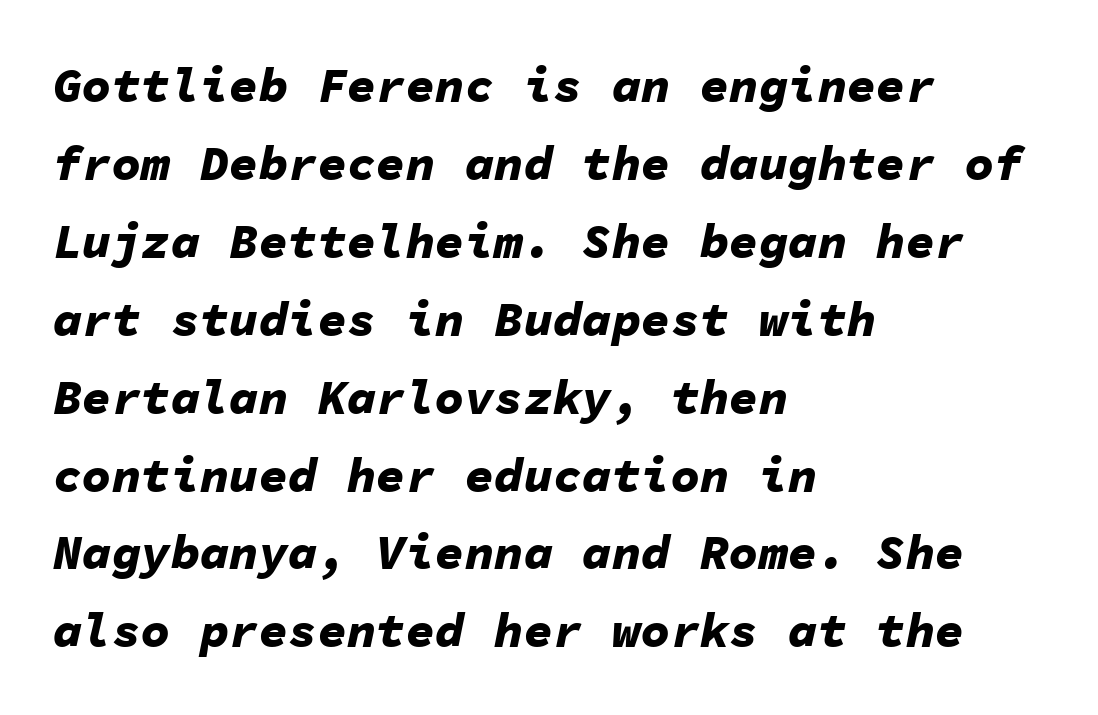
You could count columns in this text — the font is strictly monospaced. Weight: bold. Students, note that the glyphs here touch the page at normal intervals. A typesetter would call this leading conventional body-copy spacing.
